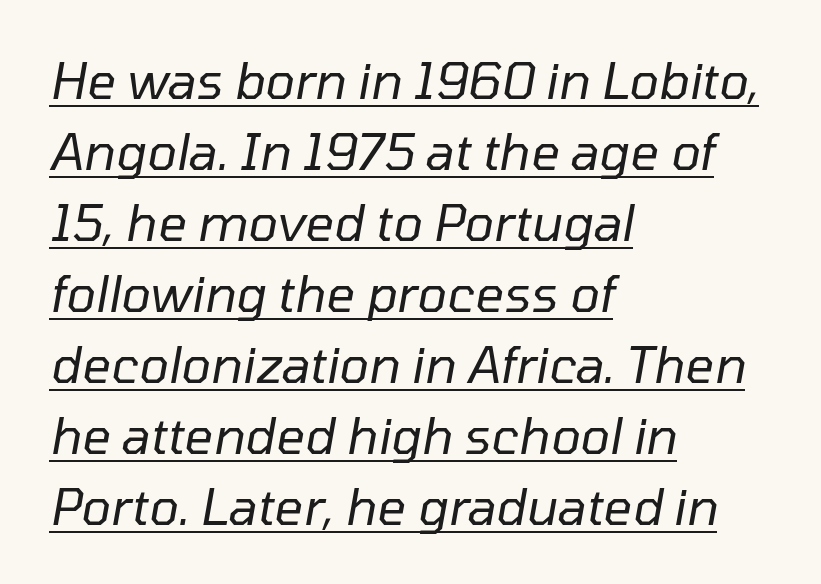
{"italic": "yes", "lean": "right", "slant_degrees": 10, "bold": "no", "weight": "regular", "width": "normal", "stroke_contrast": "low", "x_height": "medium", "monospaced": "no", "underline": "yes", "align": "left", "line_spacing": "normal", "line_spacing_ratio": 1.42, "letter_spacing": "normal", "letter_spacing_em": 0.0, "glyph_px": 50}
